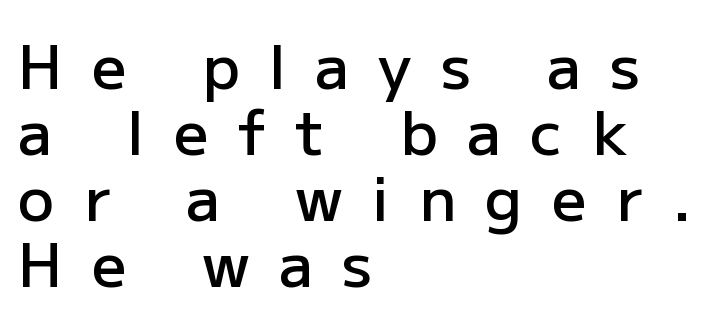
The image shows 61 px semibold sans-serif type, upright; set left-aligned, tight line spacing (1.08x), unusually wide letter spacing (+0.48 em), not underlined; low stroke contrast and a medium x-height.
